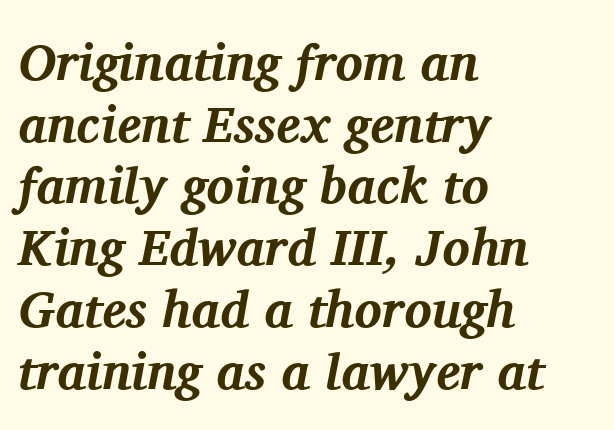
Descenders are the only things crossing below the line. Characters follow at the spacing the type designer built in. Horizontal alignment here is leftward, the default for most running prose. Spacing verdict: proportional, widths tailored to each character. Pretty heavy lettering here — definitely bold.
